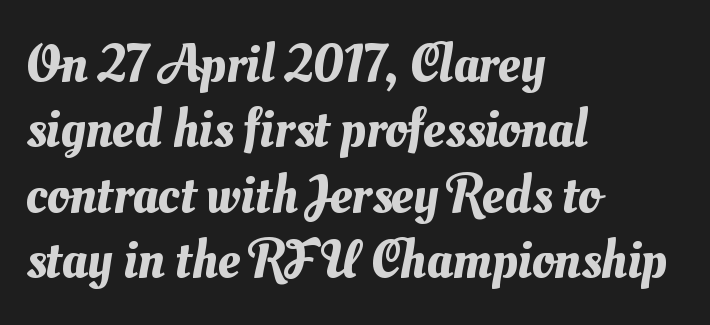
{"width": "normal", "stroke_contrast": "medium", "x_height": "small", "monospaced": "no", "underline": "no", "align": "left", "line_spacing_ratio": 1.21, "letter_spacing": "normal", "letter_spacing_em": 0.0, "glyph_px": 54}
